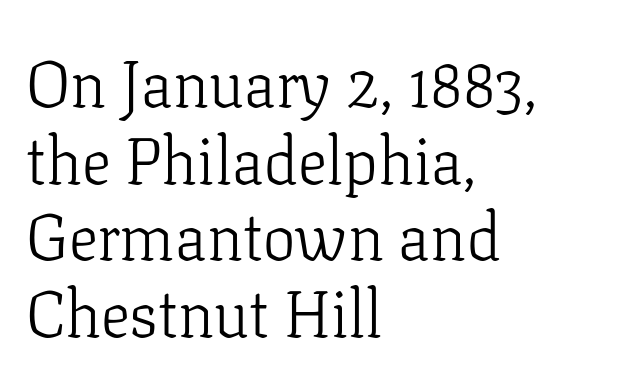
Glyph-to-glyph distance matches everyday printed text. Here the designer chose a conventional face with non-uniform glyph widths. What kind of face is this? One with serifs. Typeset ragged right — the left edge is the straight one.
